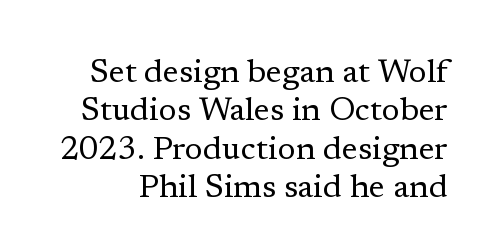
Q: Is the text bold? A: No.
Q: Is the text italic (slanted)? A: No, it is upright.
Q: Is the typeface a serif or a sans-serif typeface? A: Serif.
Q: Is the text underlined? A: No.
Q: Is the spacing between letters normal or unusually wide? A: Normal.
Q: Width (condensed, normal, or wide)? A: Normal.
Q: Stroke contrast? A: Low.
Q: x-height? A: Medium.
Q: Monospaced? A: No.
